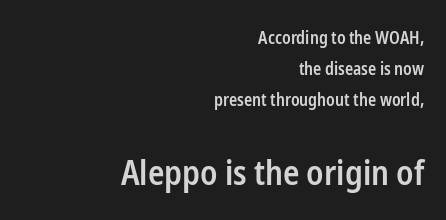
The image shows 34 px semibold, condensed sans-serif type, upright; set right-aligned, line spacing 1.82x, normal letter spacing, not underlined; the second (bottom) block is 2.0x larger; low stroke contrast and a medium x-height.
